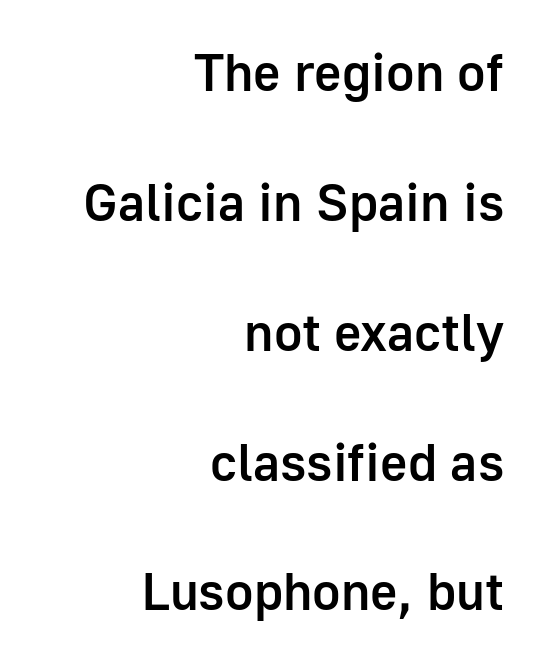
Q: Is the text bold? A: Semi-bold.
Q: Is the text italic (slanted)? A: No, it is upright.
Q: Is the typeface a serif or a sans-serif typeface? A: Sans-serif.
Q: Is the text underlined? A: No.
Q: How is the paragraph aligned? A: Right-aligned.
Q: Is the spacing between letters normal or unusually wide? A: Normal.
Q: Is the spacing between lines tight, normal or loose? A: Loose.
Q: Width (condensed, normal, or wide)? A: Normal.
Q: Stroke contrast? A: Low.
Q: x-height? A: Medium.
Q: Monospaced? A: No.
